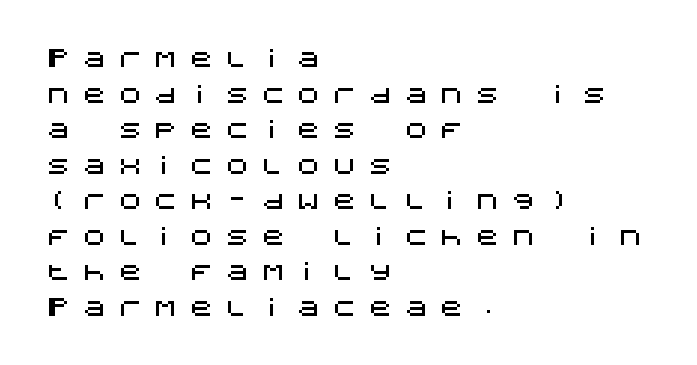
The image shows 24 px text type, upright; set left-aligned, normal line spacing (1.48x), unusually wide letter spacing (+0.49 em), not underlined.
